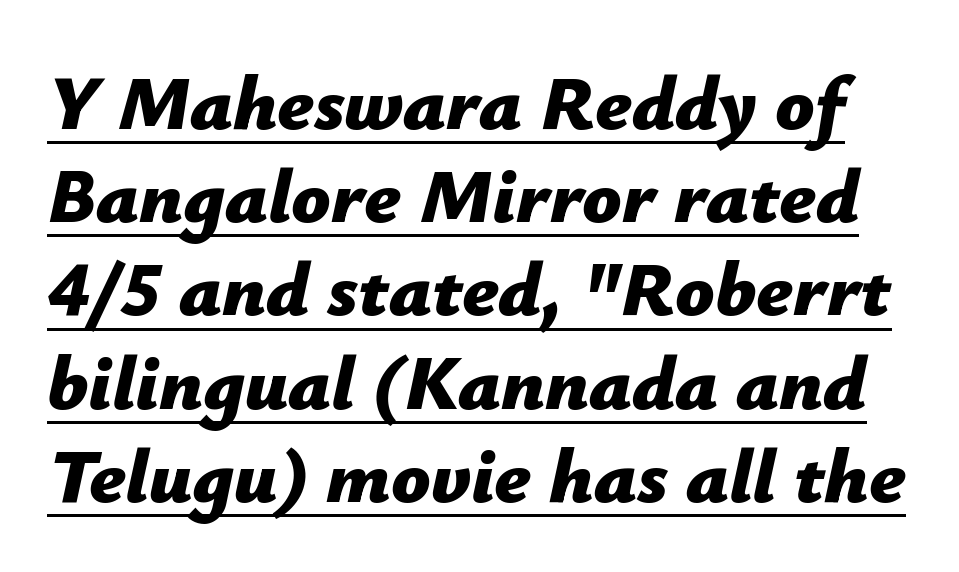
The image shows 77 px bold type, italic (leaning right); set line spacing 1.21x, normal letter spacing, underlined; low stroke contrast and a medium x-height.
